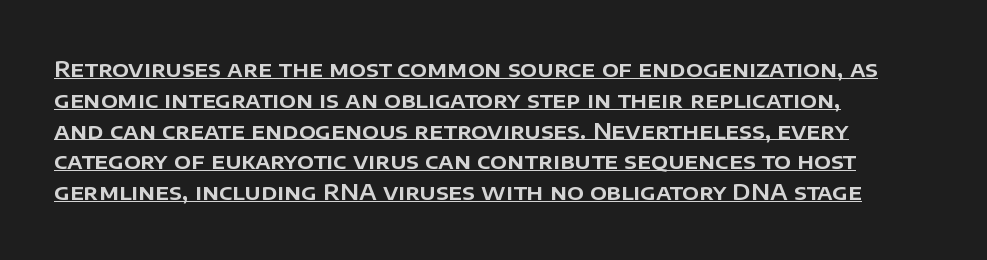
The image shows 22 px text type, upright; set left-aligned, normal line spacing (1.4x), normal letter spacing, underlined.
